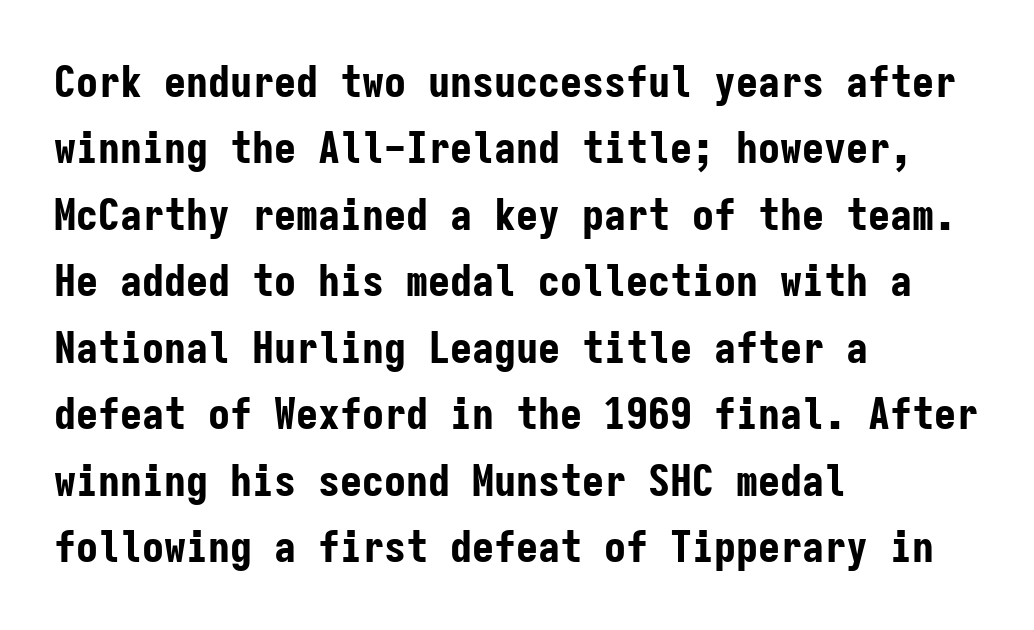
The image shows 44 px bold, condensed sans-serif type, upright, monospaced; set left-aligned, normal line spacing (1.51x), normal letter spacing, not underlined; low stroke contrast and a medium x-height.
